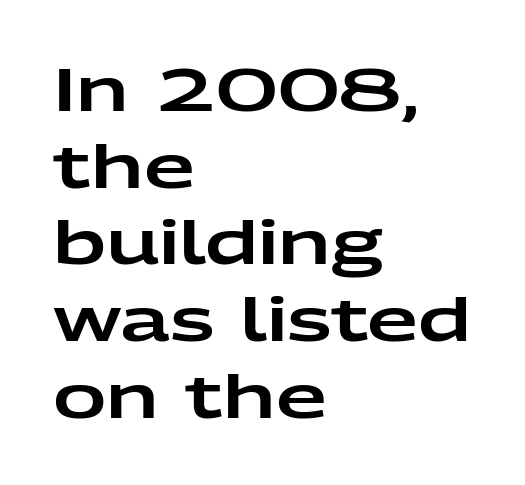
The image shows 59 px wide sans-serif type, upright; set left-aligned, normal line spacing (1.3x), normal letter spacing, not underlined; low stroke contrast and a medium x-height.
